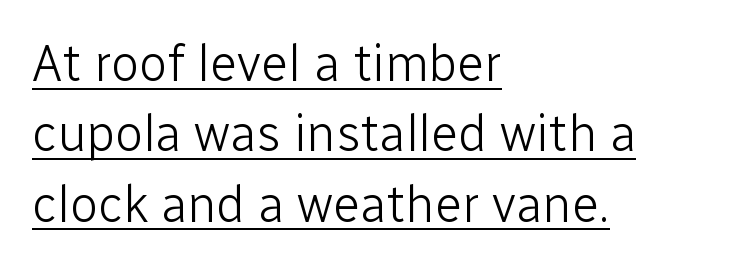
{"serif": "no", "italic": "no", "bold": "no", "weight": "light", "width": "normal", "stroke_contrast": "low", "x_height": "medium", "monospaced": "no", "underline": "yes", "align": "left", "line_spacing": "normal", "line_spacing_ratio": 1.38, "letter_spacing": "normal", "letter_spacing_em": 0.0, "glyph_px": 51}
